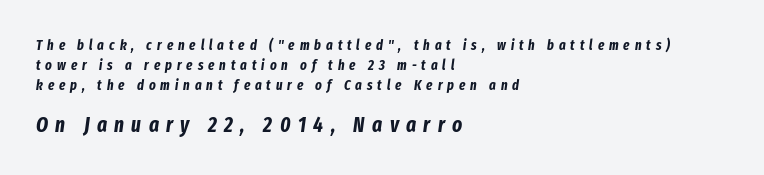
Q: Is the text bold? A: Yes.
Q: Is the text italic (slanted)? A: Yes, it leans right by about 8 degrees.
Q: Is the text underlined? A: No.
Q: How is the paragraph aligned? A: Left-aligned.
Q: Is the spacing between letters normal or unusually wide? A: Unusually wide.
Q: Is the spacing between lines tight, normal or loose? A: Normal.
Q: Which block of text is set in a larger size, the first (top) or the second (bottom)? A: The second (bottom) one.
